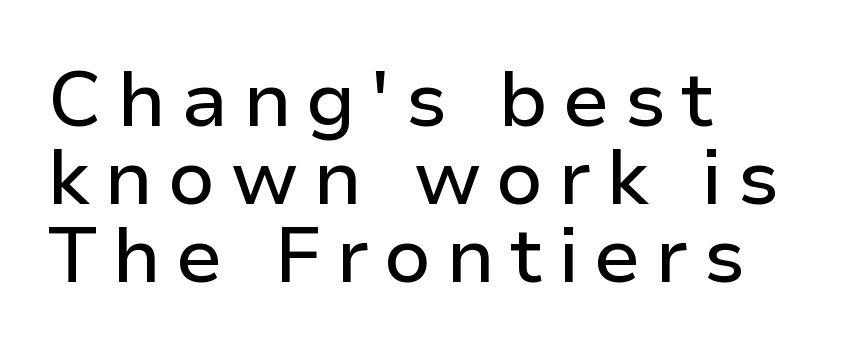
{"serif": "no", "italic": "no", "width": "normal", "stroke_contrast": "low", "x_height": "medium", "monospaced": "no", "underline": "no", "align": "left", "line_spacing": "tight", "line_spacing_ratio": 1.0, "glyph_px": 78}
